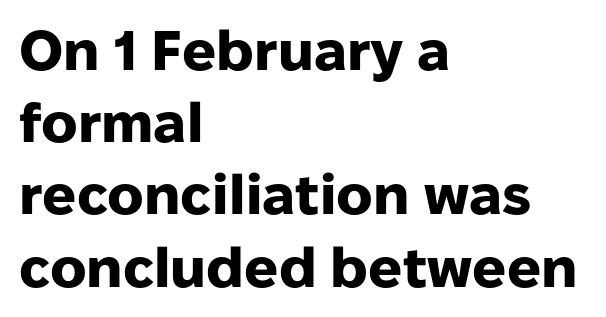
{"serif": "no", "italic": "no", "bold": "yes", "weight": "heavy", "width": "normal", "stroke_contrast": "low", "x_height": "medium", "monospaced": "no", "underline": "no", "align": "left", "line_spacing": "normal", "line_spacing_ratio": 1.29, "letter_spacing": "normal", "letter_spacing_em": 0.0, "glyph_px": 56}
